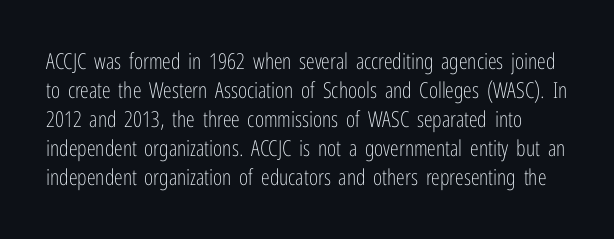
Q: Is the text bold? A: No.
Q: Is the text italic (slanted)? A: No, it is upright.
Q: Is the text underlined? A: No.
Q: Is the spacing between letters normal or unusually wide? A: Normal.
Q: Is the spacing between lines tight, normal or loose? A: Normal.
